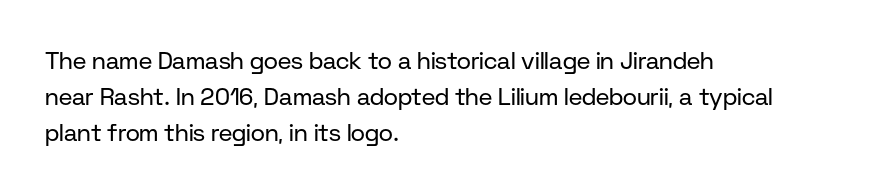
Q: Is the text bold? A: No.
Q: Is the text italic (slanted)? A: No, it is upright.
Q: Is the text underlined? A: No.
Q: How is the paragraph aligned? A: Left-aligned.
Q: Is the spacing between letters normal or unusually wide? A: Normal.
Q: Is the spacing between lines tight, normal or loose? A: Normal.
